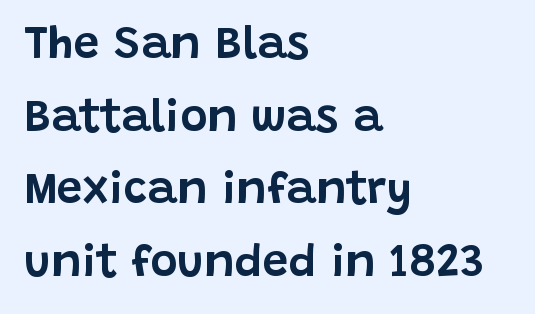
{"serif": "no", "italic": "no", "width": "normal", "stroke_contrast": "low", "x_height": "large", "monospaced": "no", "underline": "no", "align": "left", "line_spacing": "normal", "line_spacing_ratio": 1.58, "letter_spacing": "normal", "letter_spacing_em": 0.0, "glyph_px": 46}
